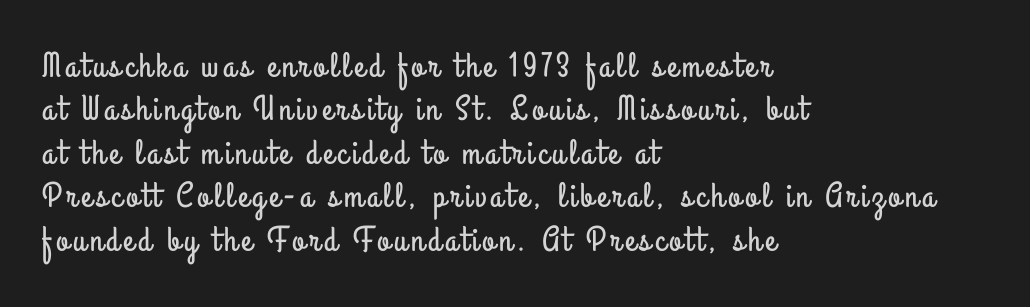
Q: Is the text italic (slanted)? A: No, it is upright.
Q: Is the typeface a serif or a sans-serif typeface? A: Sans-serif.
Q: Is the text underlined? A: No.
Q: How is the paragraph aligned? A: Left-aligned.
Q: Width (condensed, normal, or wide)? A: Condensed.
Q: Stroke contrast? A: Low.
Q: x-height? A: Small.
Q: Monospaced? A: No.
